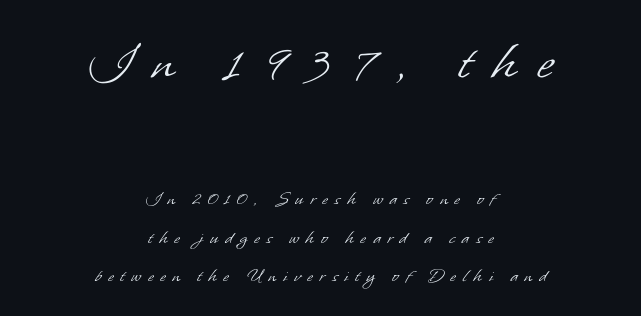
Type size steps down from the first block to the second. A bare baseline throughout the passage. Here the designer chose a conventional face with non-uniform glyph widths. Tracking here is generous; glyphs stand well apart from one another.
